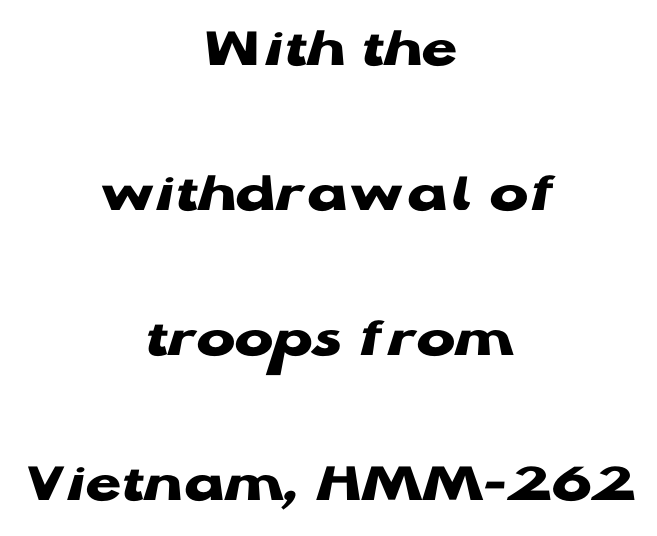
Q: Is the text bold? A: Yes.
Q: Is the text italic (slanted)? A: No, it is upright.
Q: Is the typeface a serif or a sans-serif typeface? A: Sans-serif.
Q: Is the text underlined? A: No.
Q: How is the paragraph aligned? A: Centered.
Q: Is the spacing between letters normal or unusually wide? A: Normal.
Q: Is the spacing between lines tight, normal or loose? A: Loose.
Q: Width (condensed, normal, or wide)? A: Wide.
Q: Stroke contrast? A: Low.
Q: x-height? A: Medium.
Q: Monospaced? A: No.
